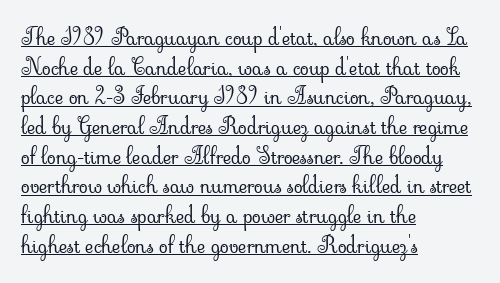
Horizontally, the lines are justified to the leading edge only. Letter spacing: default. Style check: upright. Honestly, the row spacing looks completely unremarkable. A quiet, ordinary-to-light weight characterises the typeface.
